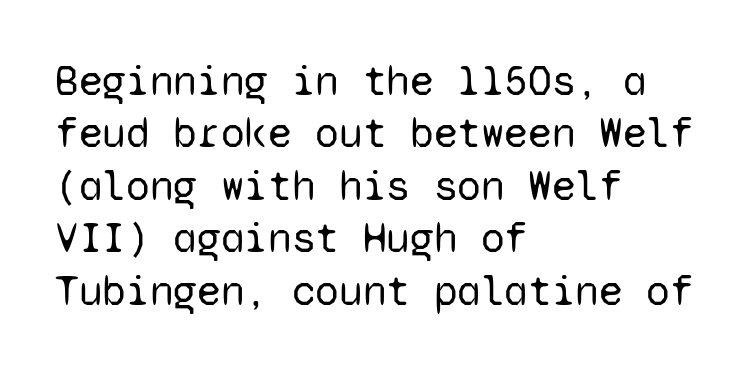
{"serif": "no", "italic": "no", "bold": "no", "weight": "regular", "width": "normal", "stroke_contrast": "low", "x_height": "medium", "monospaced": "yes", "underline": "no", "align": "left", "line_spacing_ratio": 1.22, "letter_spacing": "normal", "letter_spacing_em": 0.0, "glyph_px": 43}
